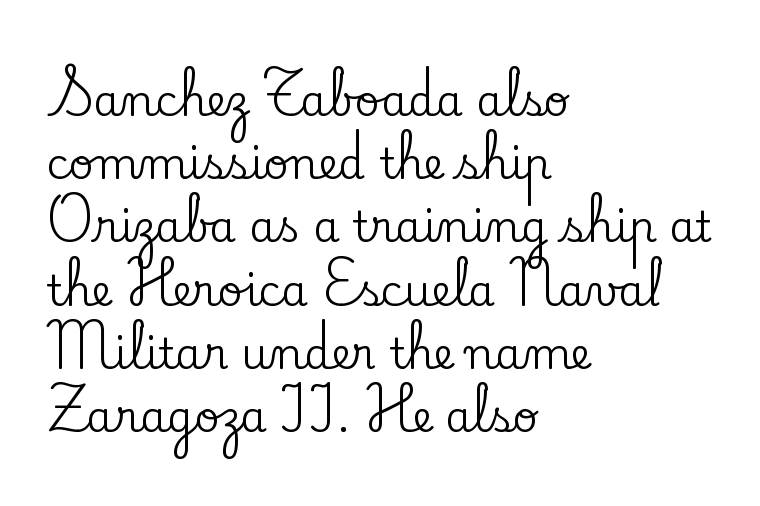
If you drew a ruler down the left edge, every line would touch it. Unmarked baselines from the first word to the last. This sample keeps an unexceptional amount of space between lines. Words appear dense and cohesive because spacing is normal.
